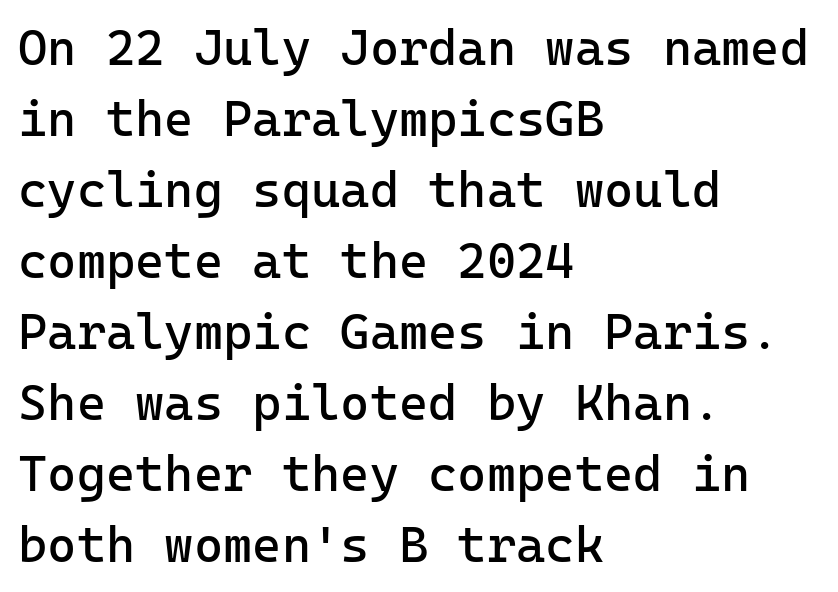
This sample is left-justified, so line endings fall wherever the words run out. This reads as an unemphasized weight, regular at the heaviest. Italic: no, the glyphs are upright roman. This is sans-serif lettering, the kind often seen on screens and signage. What stands out about the letter spacing? Nothing — it is the standard amount. Is there much room between lines? A standard amount, neither cramped nor airy.
